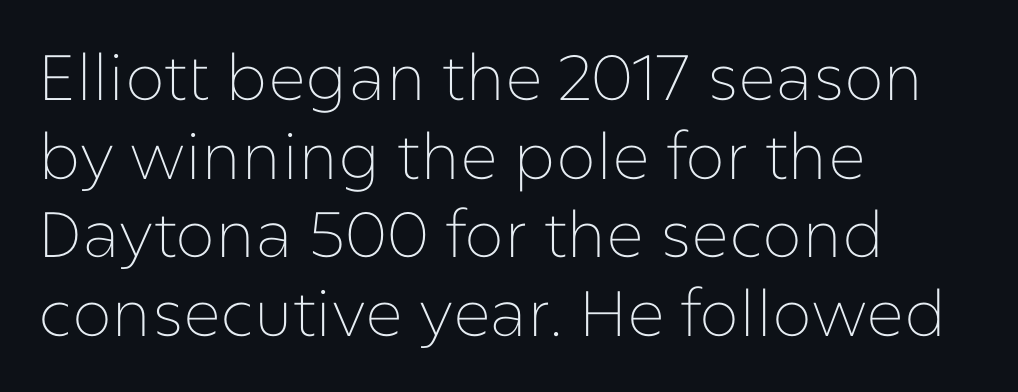
Q: Is the text bold? A: No.
Q: Is the text italic (slanted)? A: No, it is upright.
Q: Is the typeface a serif or a sans-serif typeface? A: Sans-serif.
Q: Is the text underlined? A: No.
Q: How is the paragraph aligned? A: Left-aligned.
Q: Is the spacing between letters normal or unusually wide? A: Normal.
Q: Width (condensed, normal, or wide)? A: Normal.
Q: Stroke contrast? A: Low.
Q: x-height? A: Medium.
Q: Monospaced? A: No.
